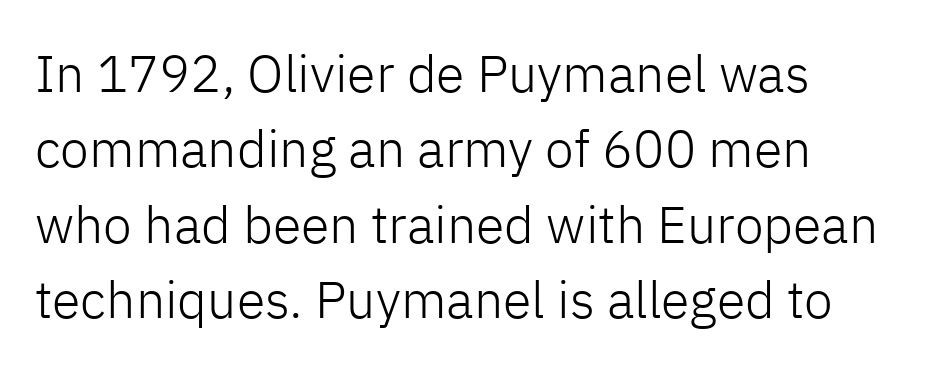
{"serif": "no", "italic": "no", "bold": "no", "weight": "light", "width": "normal", "stroke_contrast": "low", "x_height": "medium", "monospaced": "no", "underline": "no", "align": "left", "line_spacing": "normal", "line_spacing_ratio": 1.45, "letter_spacing": "normal", "letter_spacing_em": 0.0, "glyph_px": 52}
